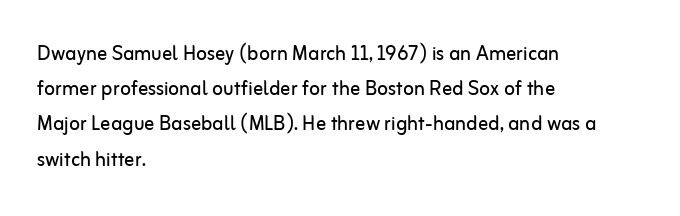
The image shows 25 px text type, upright; set left-aligned, normal line spacing (1.41x), normal letter spacing, not underlined.
